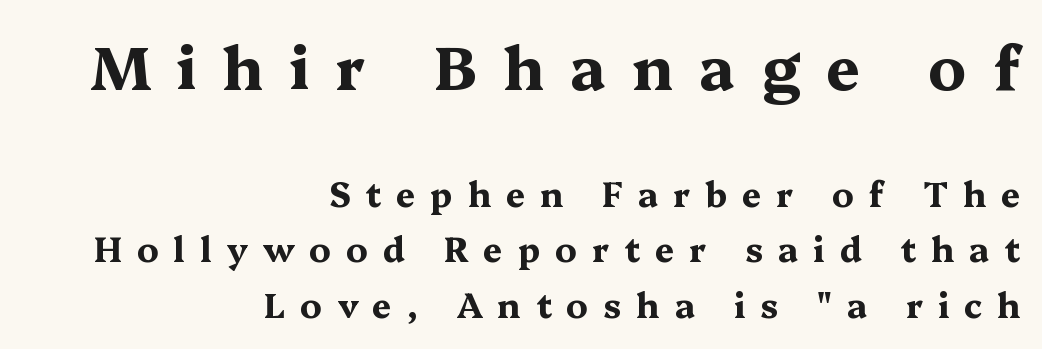
The image shows 60 px bold, wide serif type, upright; set right-aligned, normal line spacing (1.63x), unusually wide letter spacing (+0.44 em), not underlined; the first (top) block is 1.76x larger; medium stroke contrast and a medium x-height.
